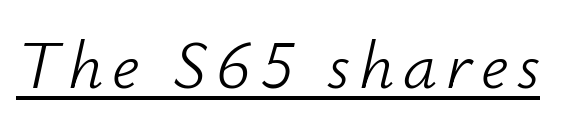
Looks like someone drew a line under every word here. The cut favours lightness, reaching ordinary text weight at its darkest. Italic: yes, the glyphs are oblique. Proportional: the letters do not fall into vertical columns.
